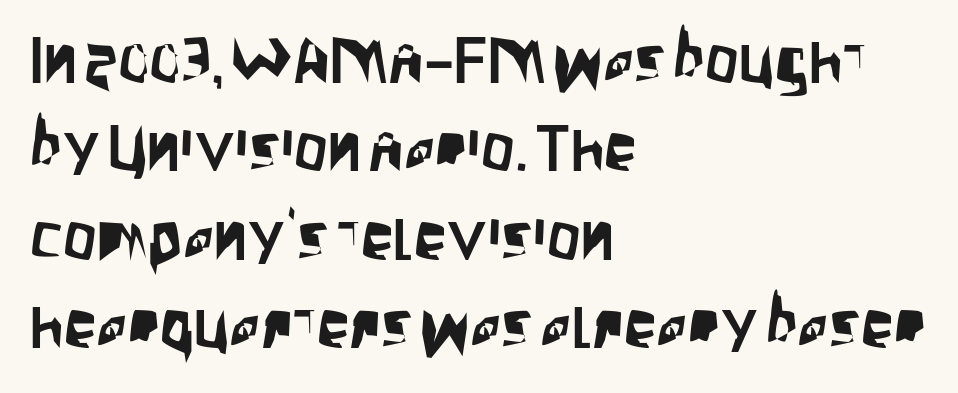
{"serif": "no", "italic": "no", "width": "condensed", "stroke_contrast": "low", "x_height": "large", "monospaced": "no", "underline": "no", "align": "left", "line_spacing": "normal", "line_spacing_ratio": 1.34, "letter_spacing": "normal", "letter_spacing_em": 0.0, "glyph_px": 66}
